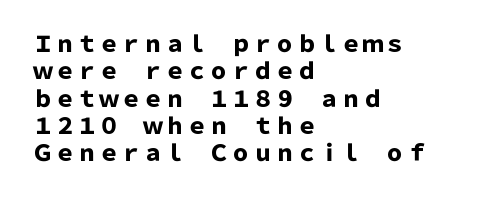
Q: Is the text bold? A: Yes.
Q: Is the text italic (slanted)? A: No, it is upright.
Q: Is the text underlined? A: No.
Q: How is the paragraph aligned? A: Left-aligned.
Q: Is the spacing between letters normal or unusually wide? A: Normal.
